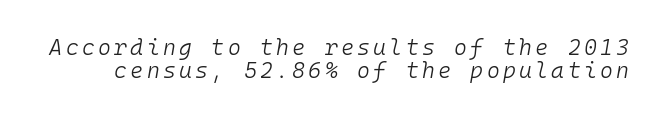
Q: Is the text bold? A: No.
Q: Is the text italic (slanted)? A: Yes, it leans right by about 10 degrees.
Q: Is the text underlined? A: No.
Q: Is the spacing between lines tight, normal or loose? A: Tight.
